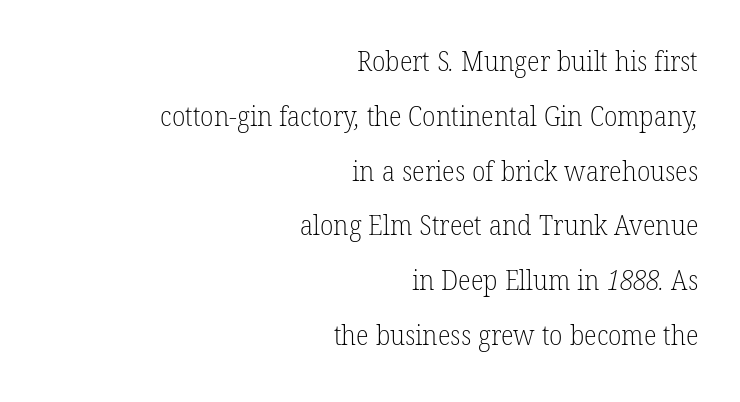
The image shows 27 px text type; set right-aligned, loose line spacing (2.03x), normal letter spacing, not underlined.
